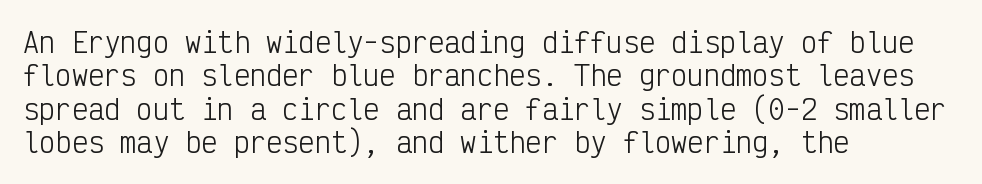
The image shows 27 px text type, upright; set left-aligned, line spacing 1.24x, normal letter spacing, not underlined.
